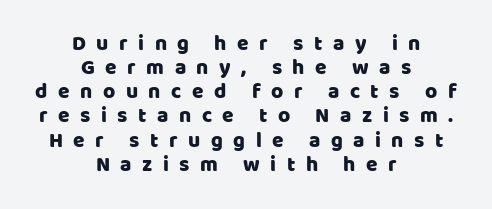
Q: Is the text italic (slanted)? A: No, it is upright.
Q: Is the text underlined? A: No.
Q: How is the paragraph aligned? A: Centered.
Q: Is the spacing between letters normal or unusually wide? A: Unusually wide.
Q: Is the spacing between lines tight, normal or loose? A: Tight.
